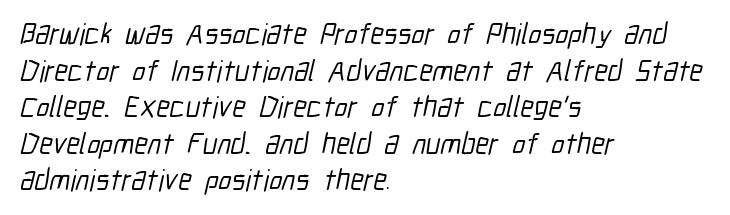
{"serif": "no", "width": "condensed", "stroke_contrast": "low", "x_height": "medium", "monospaced": "no", "underline": "no", "align": "left", "line_spacing_ratio": 1.22, "letter_spacing": "normal", "letter_spacing_em": 0.0, "glyph_px": 30}
